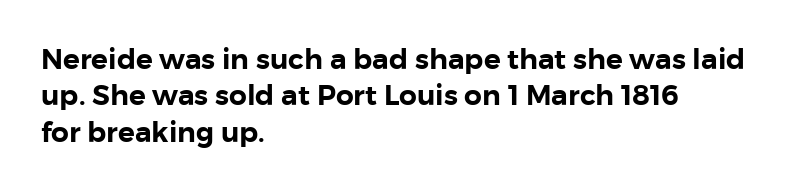
The image shows 28 px sans-serif type, upright; set left-aligned, normal line spacing (1.3x), normal letter spacing, not underlined; low stroke contrast and a medium x-height.
